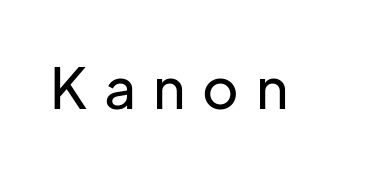
{"serif": "no", "italic": "no", "width": "normal", "stroke_contrast": "low", "x_height": "medium", "monospaced": "no", "underline": "no", "letter_spacing": "wide", "letter_spacing_em": 0.3, "glyph_px": 56}
